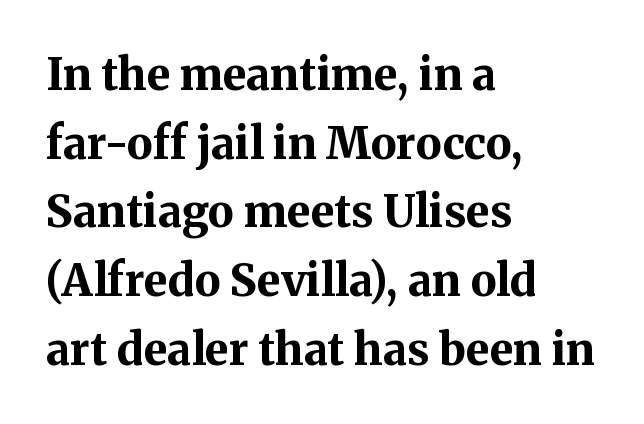
The face used here is seriffed, in the tradition of book romans. The axis of the letterforms is exactly vertical. Is there much room between lines? A standard amount, neither cramped nor airy. Default kerning and tracking; the words read as compact shapes. Compared with a centered layout, this one pins lines to the left instead.
